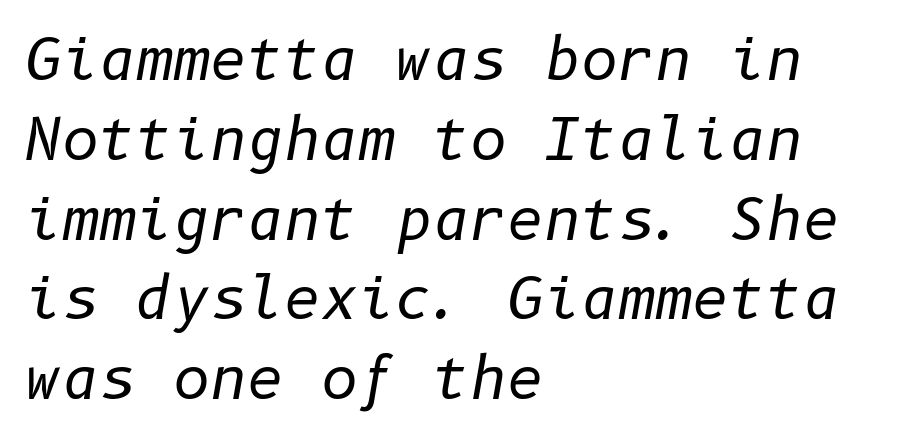
Weight: regular or lighter. Short and long lines alike share a common starting point at left. You can tell it's italic because the verticals aren't actually vertical. Clear beneath every line of the passage.
